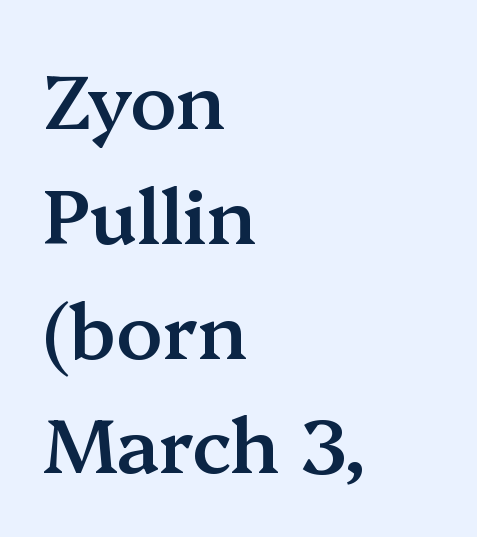
The image shows 76 px semibold serif type, upright; set left-aligned, normal line spacing (1.51x), normal letter spacing, not underlined; medium stroke contrast and a medium x-height.
